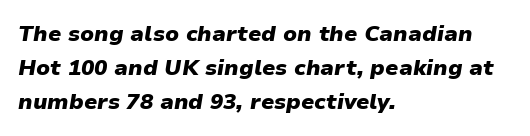
Q: Is the text bold? A: Yes.
Q: Is the text italic (slanted)? A: Yes, it leans right by about 9 degrees.
Q: Is the text underlined? A: No.
Q: How is the paragraph aligned? A: Left-aligned.
Q: Is the spacing between letters normal or unusually wide? A: Normal.
Q: Is the spacing between lines tight, normal or loose? A: Normal.
